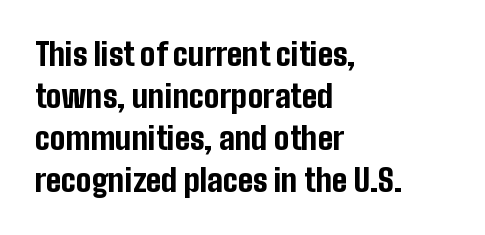
The image shows 31 px bold, condensed sans-serif type, upright; set left-aligned, normal line spacing (1.36x), normal letter spacing, not underlined; low stroke contrast and a medium x-height.
